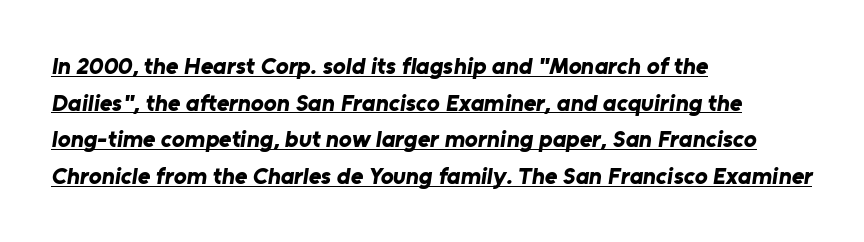
The image shows 24 px bold type; set left-aligned, normal line spacing (1.53x), normal letter spacing, underlined.
